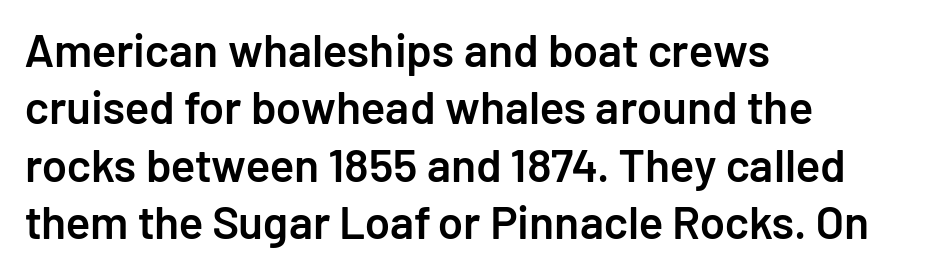
Here the glyphs are tracked normally, forming tight word shapes. Horizontal bands of white between lines are of average thickness. The type sits square on the baseline with zero lean. Semibold letterforms, between regular and bold.
